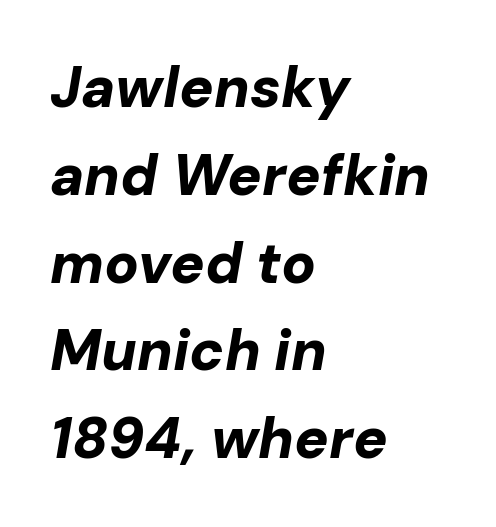
The image shows 57 px bold type, italic (leaning right); set left-aligned, normal line spacing (1.54x), normal letter spacing, not underlined; low stroke contrast and a medium x-height.
